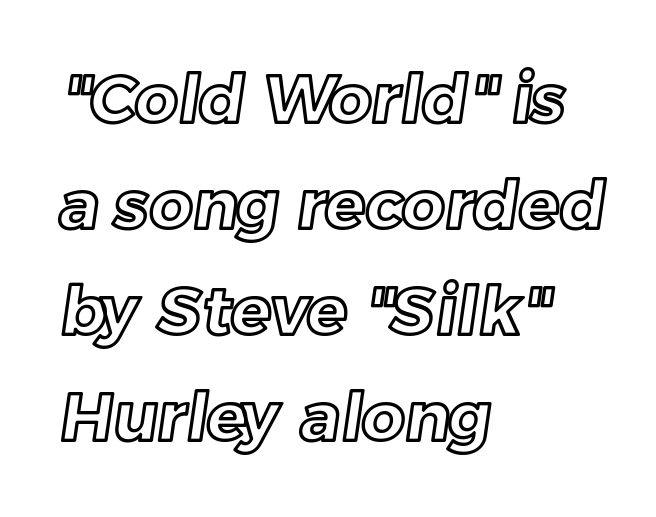
Is there much room between lines? A standard amount, neither cramped nor airy. Default kerning and tracking; the words read as compact shapes. Notice how the passage keeps a crisp vertical edge on the left only. Bare-footed words on every line. Spacing verdict: proportional, widths tailored to each character.
